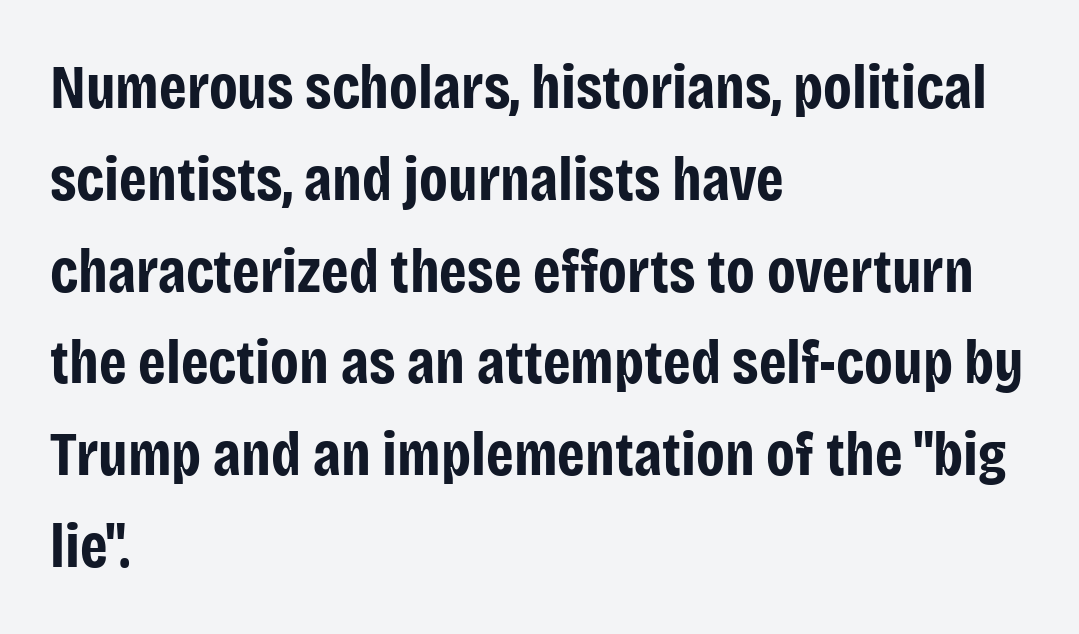
The image shows 62 px bold, condensed sans-serif type, upright; set left-aligned, normal line spacing (1.48x), normal letter spacing, not underlined; low stroke contrast and a large x-height.
